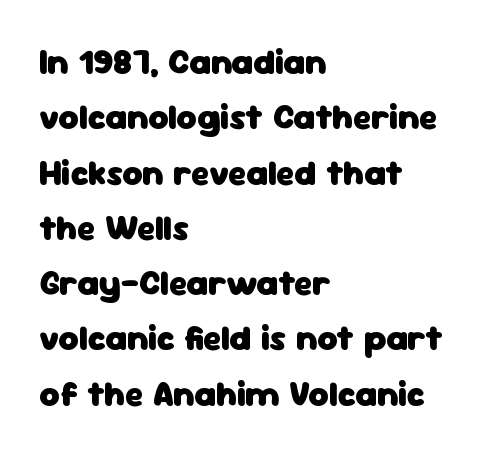
Where is the straight margin? On the left. Observe the ordinary spacing: letters are neighbours, not strangers. Each new line begins a customary step beneath the previous one. The axis of the letterforms is exactly vertical. On the weight axis this lands at bold, roughly 700. Here the designer chose a conventional face with non-uniform glyph widths.
